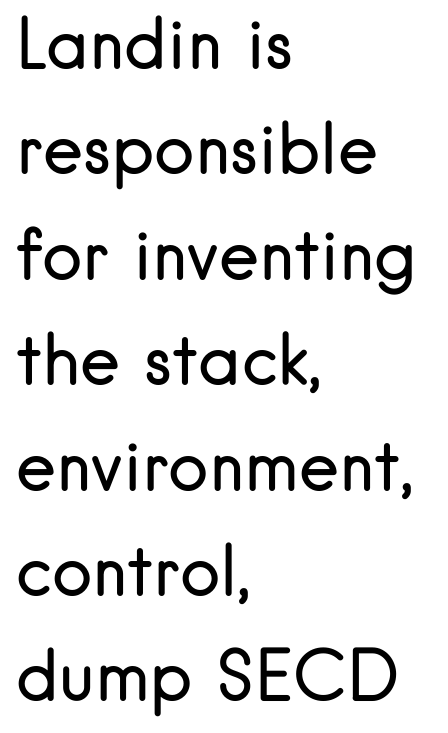
Q: Is the text bold? A: No.
Q: Is the text italic (slanted)? A: No, it is upright.
Q: Is the typeface a serif or a sans-serif typeface? A: Sans-serif.
Q: Is the text underlined? A: No.
Q: How is the paragraph aligned? A: Left-aligned.
Q: Is the spacing between letters normal or unusually wide? A: Normal.
Q: Is the spacing between lines tight, normal or loose? A: Normal.
Q: Width (condensed, normal, or wide)? A: Normal.
Q: Stroke contrast? A: Low.
Q: x-height? A: Small.
Q: Monospaced? A: No.
